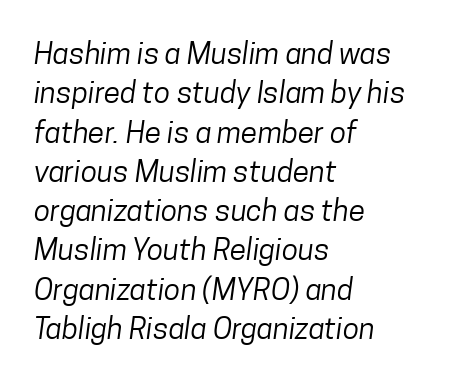
Q: Is the text bold? A: No.
Q: Is the typeface a serif or a sans-serif typeface? A: Sans-serif.
Q: Is the text underlined? A: No.
Q: How is the paragraph aligned? A: Left-aligned.
Q: Is the spacing between letters normal or unusually wide? A: Normal.
Q: Is the spacing between lines tight, normal or loose? A: Normal.
Q: Width (condensed, normal, or wide)? A: Condensed.
Q: Stroke contrast? A: Low.
Q: x-height? A: Medium.
Q: Monospaced? A: No.
